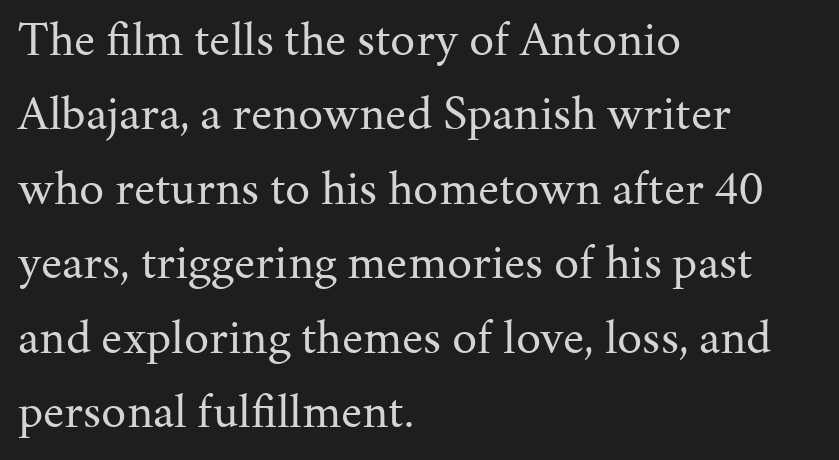
The image shows 50 px regular-weight serif type, upright; set left-aligned, normal line spacing (1.49x), normal letter spacing, not underlined; medium stroke contrast and a medium x-height.
